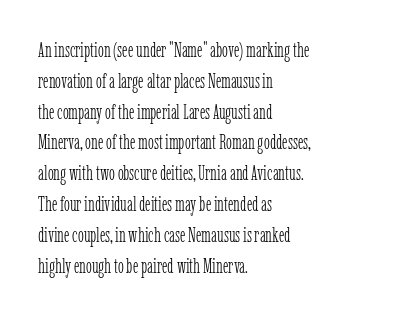
The image shows 20 px text type, upright; set left-aligned, normal line spacing (1.54x), normal letter spacing, not underlined.
